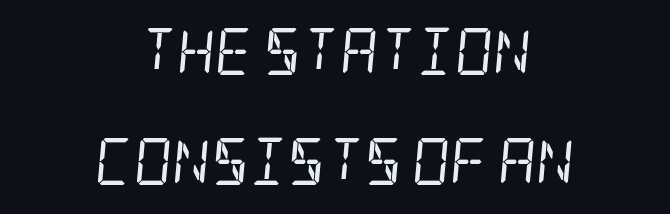
The image shows 47 px regular-weight, condensed serif type, italic (leaning right); set centered, loose line spacing (2.35x), normal letter spacing, not underlined; low stroke contrast and a large x-height.
